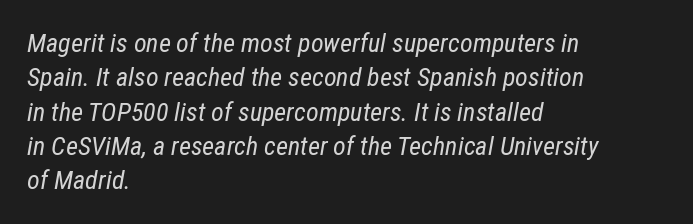
The image shows 26 px text type, italic (leaning right); set left-aligned, normal line spacing (1.32x), normal letter spacing, not underlined.
